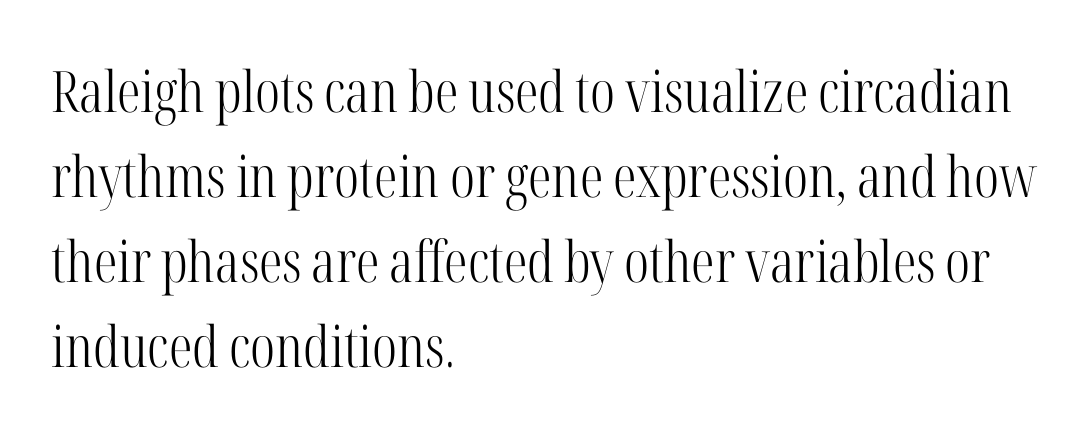
The image shows 57 px light, condensed serif type, upright; set left-aligned, normal line spacing (1.49x), normal letter spacing, not underlined; high stroke contrast and a medium x-height.
